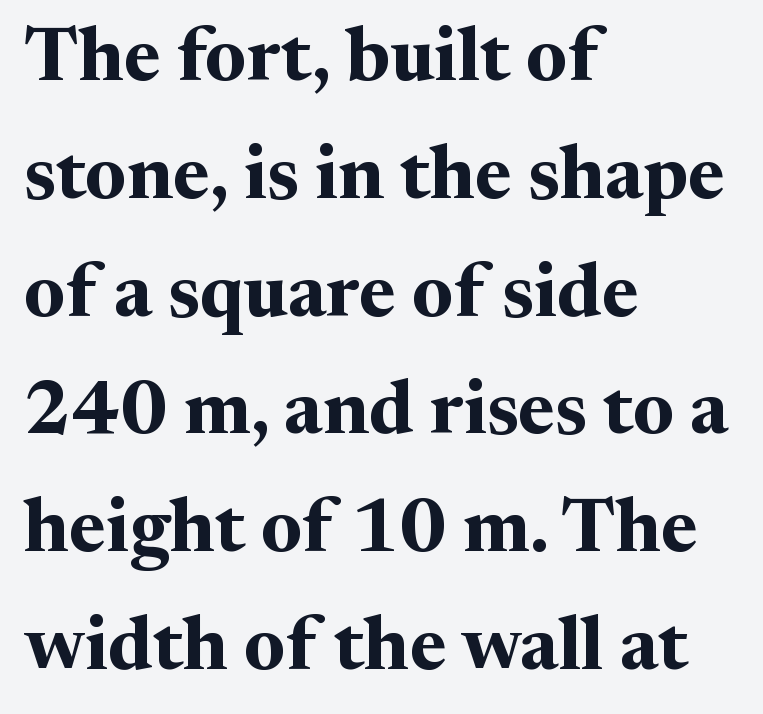
Q: Is the text bold? A: Yes.
Q: Is the text italic (slanted)? A: No, it is upright.
Q: Is the typeface a serif or a sans-serif typeface? A: Serif.
Q: Is the text underlined? A: No.
Q: How is the paragraph aligned? A: Left-aligned.
Q: Is the spacing between letters normal or unusually wide? A: Normal.
Q: Is the spacing between lines tight, normal or loose? A: Normal.
Q: Width (condensed, normal, or wide)? A: Normal.
Q: Stroke contrast? A: Medium.
Q: x-height? A: Medium.
Q: Monospaced? A: No.
